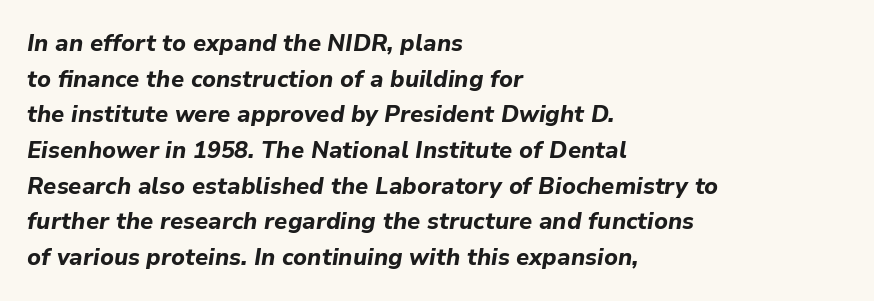
{"italic": "yes", "lean": "right", "slant_degrees": 9, "bold": "yes", "underline": "no", "align": "left", "line_spacing": "normal", "line_spacing_ratio": 1.55, "letter_spacing": "normal", "letter_spacing_em": 0.0, "glyph_px": 23}
